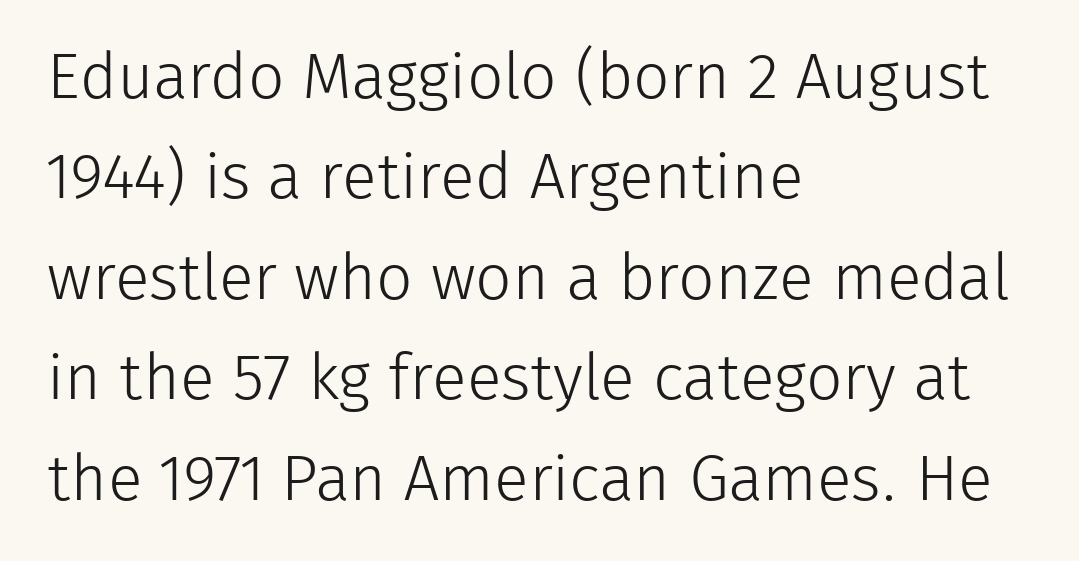
The image shows 64 px light sans-serif type, upright; set left-aligned, normal line spacing (1.57x), normal letter spacing, not underlined; low stroke contrast and a medium x-height.
